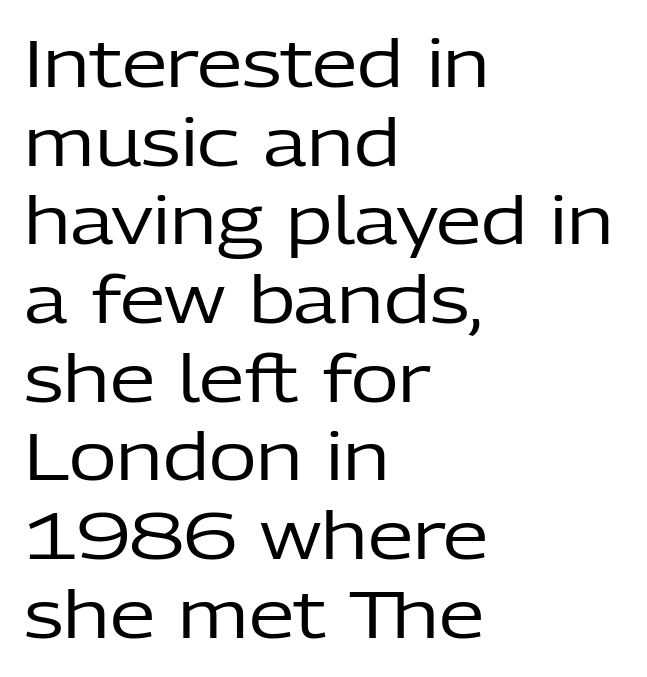
The glyphs in this specimen are sans serif. The font sits on the lighter half of the weight spectrum, regular included. The strip under each line holds only bare page. Characters follow at the spacing the type designer built in. Each letter keeps its own natural width here, so spacing adapts to shape. Alignment: flush left.
